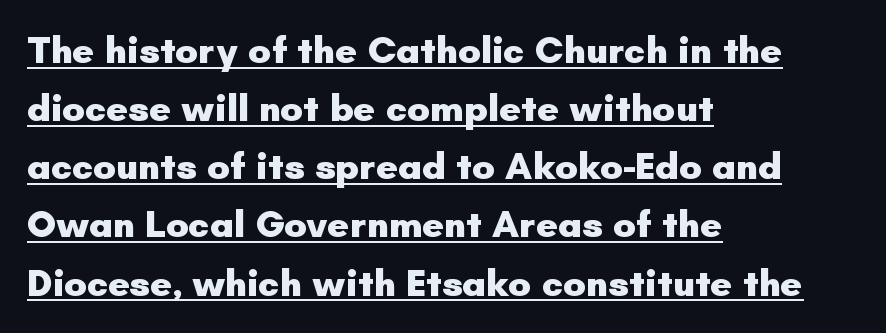
The image shows 38 px heavy sans-serif type, upright; set left-aligned, normal line spacing (1.53x), normal letter spacing, underlined; low stroke contrast and a small x-height.
